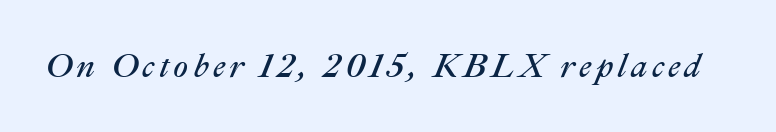
{"italic": "yes", "lean": "right", "slant_degrees": 22, "bold": "no", "weight": "regular", "width": "normal", "stroke_contrast": "medium", "x_height": "medium", "monospaced": "no", "underline": "no", "glyph_px": 33}
